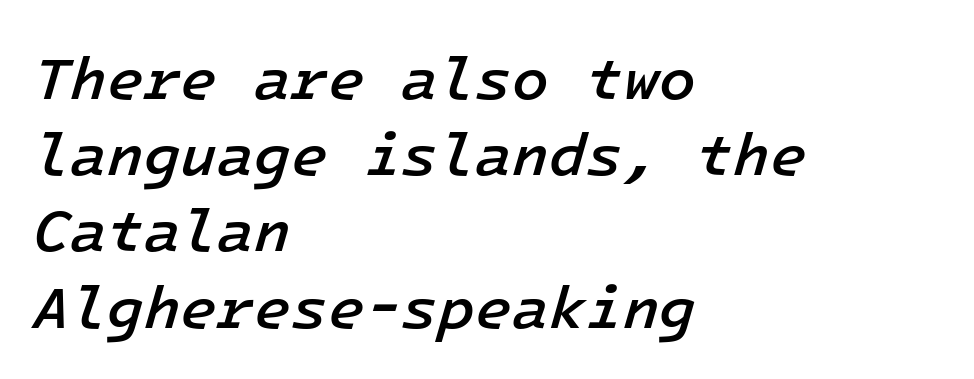
Q: Is the text bold? A: Semi-bold.
Q: Is the text italic (slanted)? A: Yes, it leans right by about 16 degrees.
Q: Is the text underlined? A: No.
Q: How is the paragraph aligned? A: Left-aligned.
Q: Is the spacing between letters normal or unusually wide? A: Normal.
Q: Is the spacing between lines tight, normal or loose? A: Normal.
Q: Width (condensed, normal, or wide)? A: Normal.
Q: Stroke contrast? A: Low.
Q: x-height? A: Medium.
Q: Monospaced? A: Yes.
